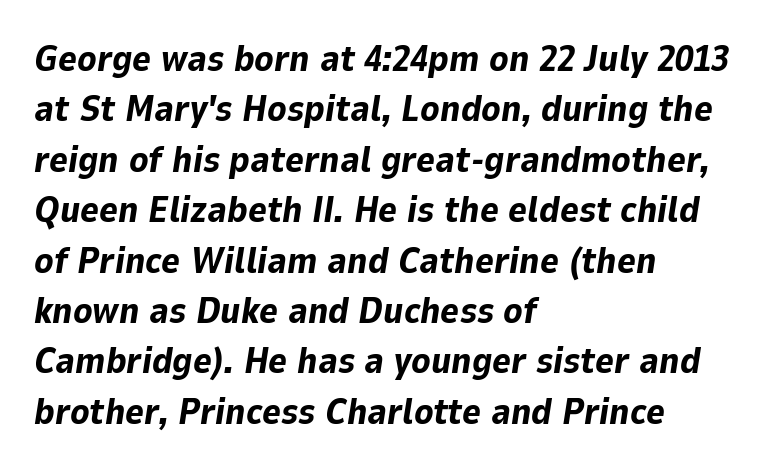
{"italic": "yes", "lean": "right", "slant_degrees": 9, "bold": "yes", "weight": "bold", "width": "normal", "stroke_contrast": "low", "x_height": "medium", "monospaced": "no", "underline": "no", "align": "left", "line_spacing": "normal", "line_spacing_ratio": 1.4, "letter_spacing": "normal", "letter_spacing_em": 0.0, "glyph_px": 36}
